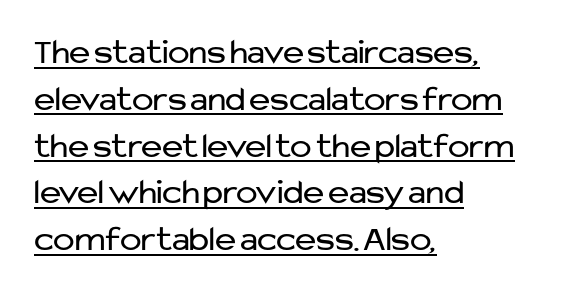
You can tell it's not italic because the verticals are truly vertical. Letters have the restrained weight of plain body copy at most. This is underlined copy, the kind a proofreader might mark for attention. The passage is arranged the way most books set body copy — flush left.
